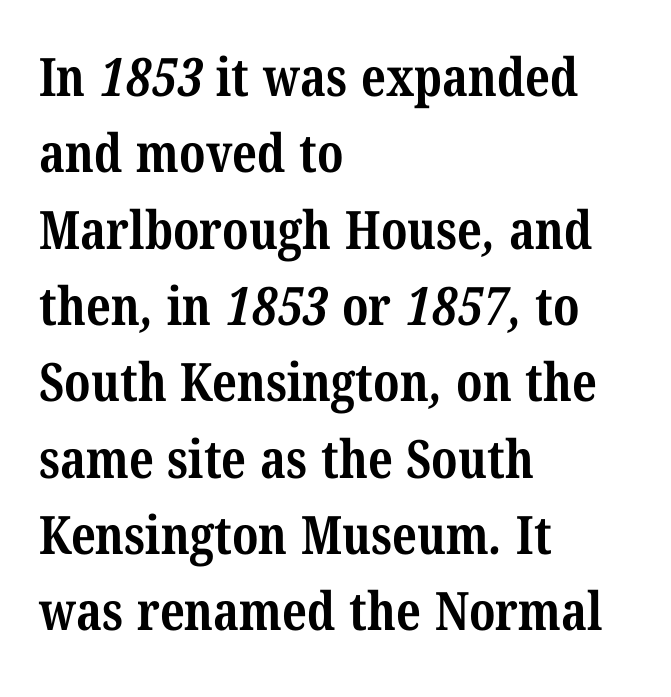
{"serif": "yes", "bold": "yes", "weight": "bold", "width": "condensed", "stroke_contrast": "medium", "x_height": "medium", "monospaced": "no", "underline": "no", "align": "left", "line_spacing": "normal", "line_spacing_ratio": 1.44, "letter_spacing": "normal", "letter_spacing_em": 0.0, "glyph_px": 53}
